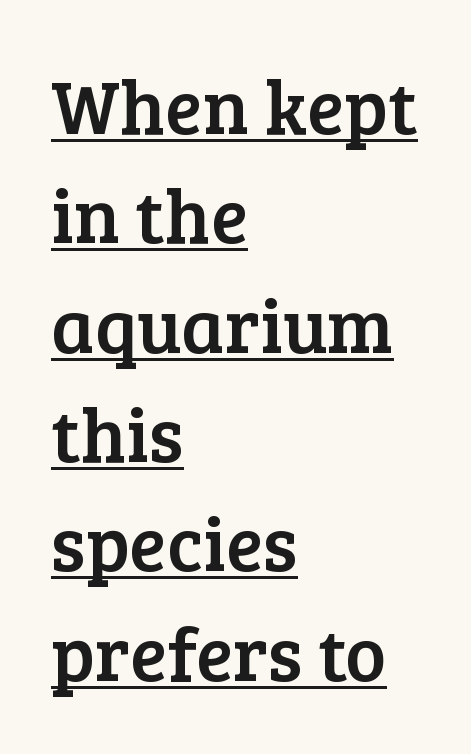
Q: Is the text italic (slanted)? A: No, it is upright.
Q: Is the typeface a serif or a sans-serif typeface? A: Serif.
Q: Is the text underlined? A: Yes.
Q: How is the paragraph aligned? A: Left-aligned.
Q: Is the spacing between letters normal or unusually wide? A: Normal.
Q: Is the spacing between lines tight, normal or loose? A: Normal.
Q: Width (condensed, normal, or wide)? A: Normal.
Q: Stroke contrast? A: Low.
Q: x-height? A: Medium.
Q: Monospaced? A: No.
